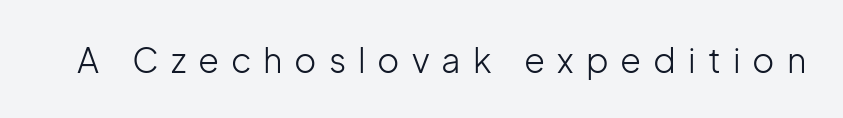
Q: Is the text bold? A: No.
Q: Is the text italic (slanted)? A: No, it is upright.
Q: Is the typeface a serif or a sans-serif typeface? A: Sans-serif.
Q: Is the text underlined? A: No.
Q: Is the spacing between letters normal or unusually wide? A: Unusually wide.
Q: Width (condensed, normal, or wide)? A: Normal.
Q: Stroke contrast? A: Low.
Q: x-height? A: Medium.
Q: Monospaced? A: No.
